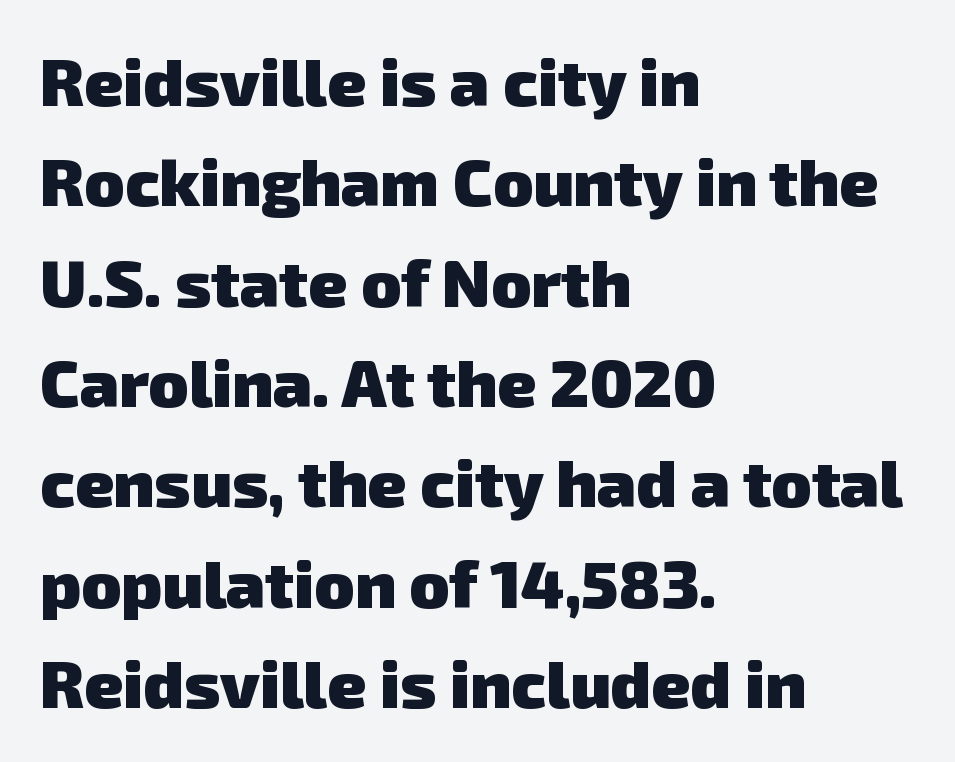
{"serif": "no", "bold": "yes", "weight": "heavy", "width": "normal", "stroke_contrast": "low", "x_height": "medium", "monospaced": "no", "underline": "no", "align": "left", "line_spacing": "normal", "line_spacing_ratio": 1.52, "letter_spacing": "normal", "letter_spacing_em": 0.0, "glyph_px": 66}
